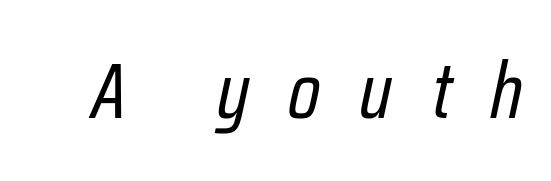
{"italic": "yes", "lean": "right", "slant_degrees": 12, "bold": "no", "weight": "regular", "width": "condensed", "stroke_contrast": "low", "x_height": "medium", "monospaced": "no", "underline": "no", "letter_spacing": "wide", "letter_spacing_em": 0.49, "glyph_px": 79}
